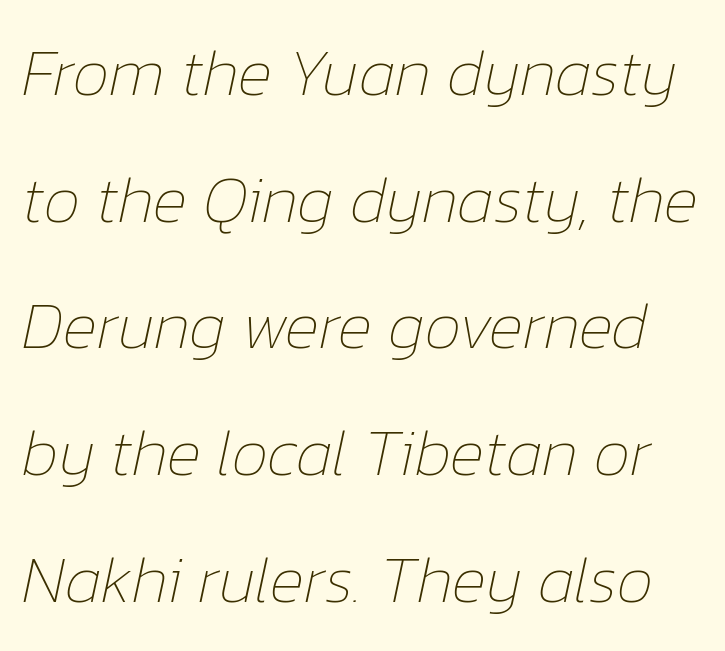
How are the letters spaced? Ordinarily, with no added tracking. The lettering tilts uniformly, giving the passage an italic look. The strokes are not fattened; the text isn't bold. Unmarked baselines from the first word to the last.
